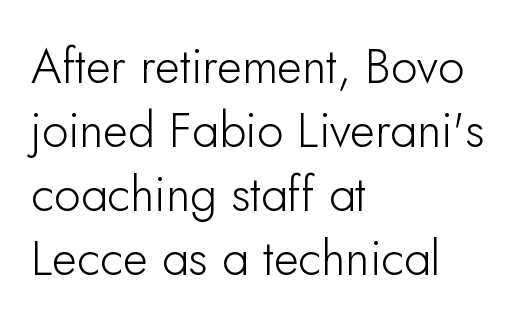
The image shows 48 px sans-serif type, upright; set left-aligned, normal line spacing (1.33x), normal letter spacing, not underlined; low stroke contrast and a small x-height.
